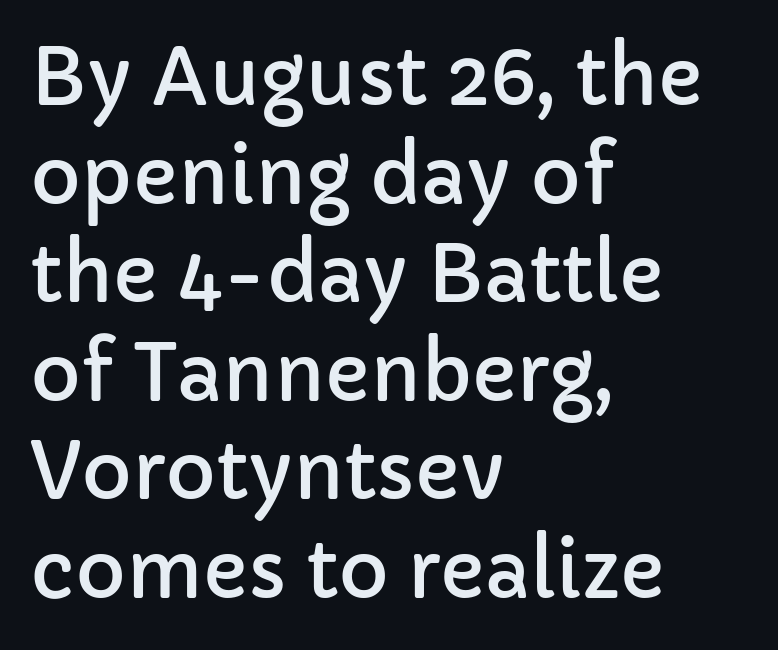
The image shows 77 px sans-serif type, upright; set left-aligned, normal line spacing (1.28x), normal letter spacing, not underlined; low stroke contrast and a medium x-height.
